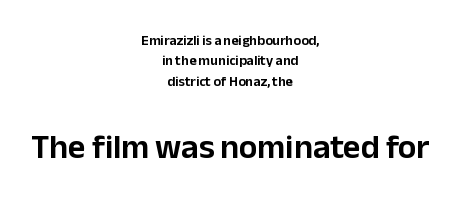
Q: Is the text italic (slanted)? A: No, it is upright.
Q: Is the typeface a serif or a sans-serif typeface? A: Sans-serif.
Q: Is the text underlined? A: No.
Q: How is the paragraph aligned? A: Centered.
Q: Is the spacing between letters normal or unusually wide? A: Normal.
Q: Is the spacing between lines tight, normal or loose? A: Normal.
Q: Which block of text is set in a larger size, the first (top) or the second (bottom)? A: The second (bottom) one.
Q: Width (condensed, normal, or wide)? A: Normal.
Q: Stroke contrast? A: Low.
Q: x-height? A: Medium.
Q: Monospaced? A: No.
